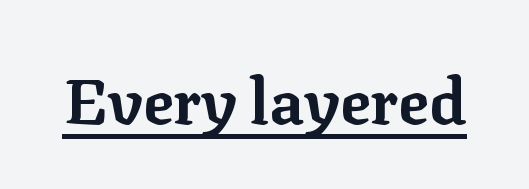
Q: Is the text bold? A: Yes.
Q: Is the text italic (slanted)? A: No, it is upright.
Q: Is the typeface a serif or a sans-serif typeface? A: Serif.
Q: Is the text underlined? A: Yes.
Q: Is the spacing between letters normal or unusually wide? A: Normal.
Q: Width (condensed, normal, or wide)? A: Normal.
Q: Stroke contrast? A: Low.
Q: x-height? A: Medium.
Q: Monospaced? A: No.
